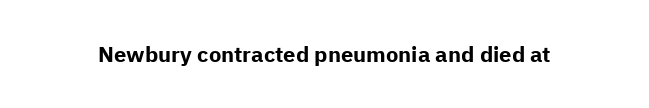
Short note: letters normally spaced. Words float on clear page, feet unadorned. The letters stand upright; this is a roman face. Heavy, bold letterforms.
